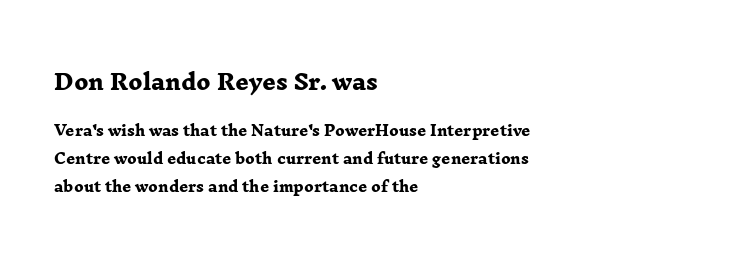
The letters in the upper block stand taller than those in the block below. The typesetter chose a ragged-right arrangement here. The glyphs are unaccompanied by any horizontal stroke below them. Each glyph is drawn with heavy, bold strokes. This sample uses plain, unmodified letter spacing.
